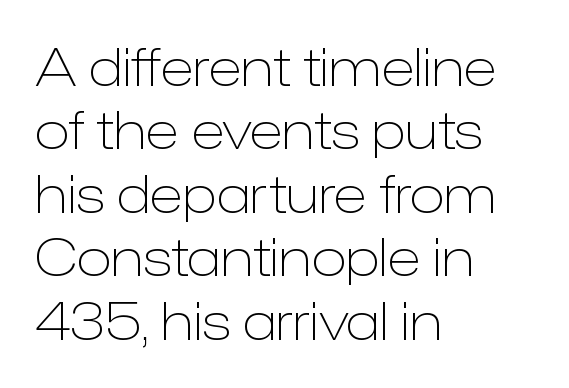
{"serif": "no", "italic": "no", "bold": "no", "weight": "light", "width": "normal", "stroke_contrast": "low", "x_height": "medium", "monospaced": "no", "underline": "no", "align": "left", "line_spacing_ratio": 1.22, "letter_spacing": "normal", "letter_spacing_em": 0.0, "glyph_px": 52}
